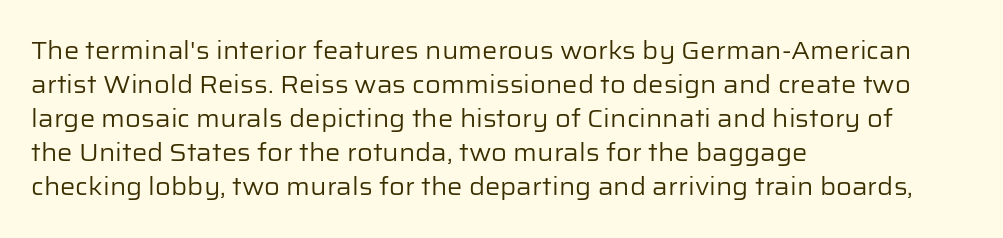
{"italic": "no", "bold": "no", "underline": "no", "align": "left", "line_spacing": "normal", "line_spacing_ratio": 1.42, "letter_spacing": "normal", "letter_spacing_em": 0.0, "glyph_px": 24}
